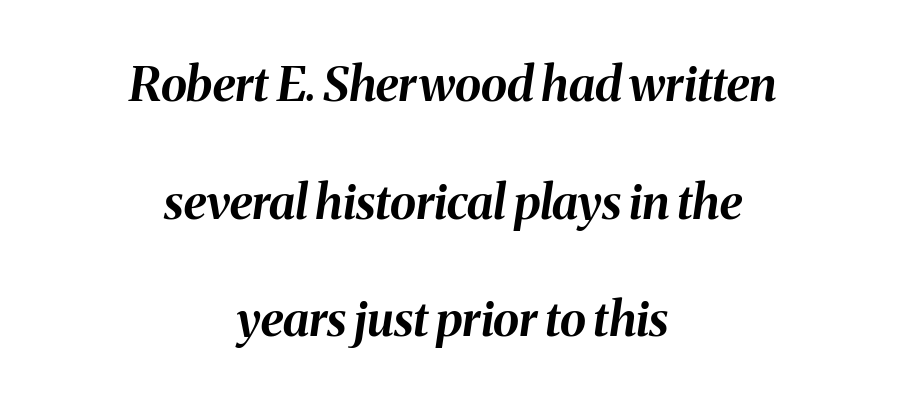
{"italic": "yes", "lean": "right", "slant_degrees": 8, "bold": "yes", "weight": "bold", "width": "normal", "stroke_contrast": "medium", "x_height": "medium", "monospaced": "no", "underline": "no", "align": "center", "line_spacing": "loose", "line_spacing_ratio": 2.45, "letter_spacing": "normal", "letter_spacing_em": 0.0, "glyph_px": 48}
